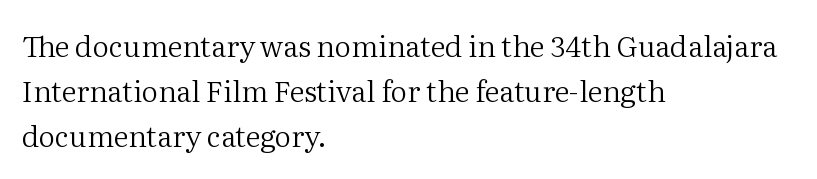
The image shows 29 px regular-weight serif type, upright; set left-aligned, normal line spacing (1.56x), normal letter spacing, not underlined; medium stroke contrast and a medium x-height.
